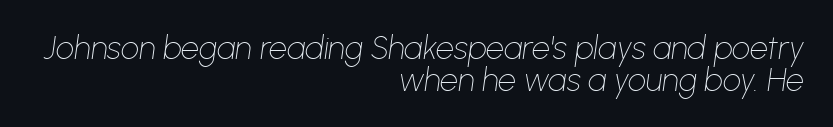
The lettering tilts uniformly, giving the passage an italic look. Quick note: underline off. The tracking reads as untouched default to a designer's eye. This sample has the flowing, uneven cadence of proportional lettering. Compared with a typical body face, this is equally light or lighter still. Each new line begins almost immediately beneath the previous one.
